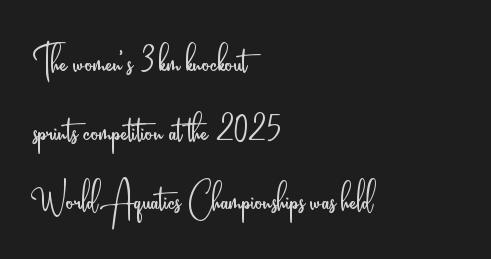
{"serif": "no", "bold": "no", "weight": "light", "width": "condensed", "stroke_contrast": "low", "x_height": "small", "monospaced": "no", "underline": "no", "align": "left", "line_spacing": "normal", "line_spacing_ratio": 1.41, "letter_spacing": "normal", "letter_spacing_em": 0.0, "glyph_px": 49}
